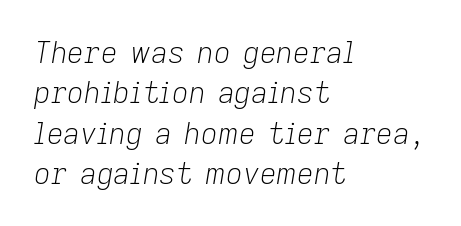
There is no visible air inserted between adjacent glyphs. Compared with ordinary roman type, these characters are visibly tilted. Check the space under the baseline: it is left empty. Alignment: flush left. Successive baselines arrive at the customary interval.
